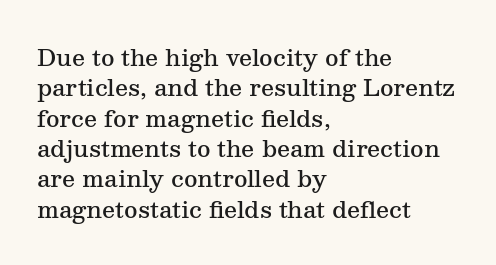
Q: Is the text bold? A: Semi-bold.
Q: Is the text italic (slanted)? A: No, it is upright.
Q: Is the text underlined? A: No.
Q: How is the paragraph aligned? A: Left-aligned.
Q: Is the spacing between letters normal or unusually wide? A: Normal.
Q: Is the spacing between lines tight, normal or loose? A: Normal.
